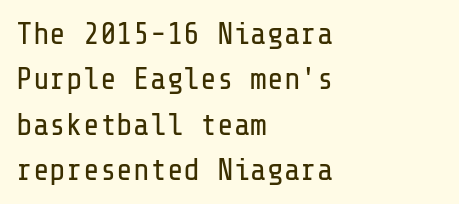
Q: Is the text bold? A: No.
Q: Is the text italic (slanted)? A: No, it is upright.
Q: Is the typeface a serif or a sans-serif typeface? A: Sans-serif.
Q: Is the text underlined? A: No.
Q: How is the paragraph aligned? A: Left-aligned.
Q: Is the spacing between letters normal or unusually wide? A: Normal.
Q: Is the spacing between lines tight, normal or loose? A: Normal.
Q: Width (condensed, normal, or wide)? A: Normal.
Q: Stroke contrast? A: Low.
Q: x-height? A: Medium.
